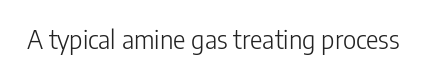
The image shows 26 px text type, upright; set normal letter spacing, not underlined.
